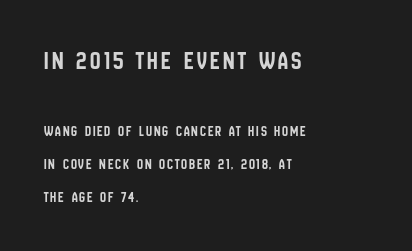
{"italic": "no", "underline": "no", "align": "left", "line_spacing": "loose", "line_spacing_ratio": 2.2, "larger_block": "first", "size_ratio": 1.73, "glyph_px": 26}
